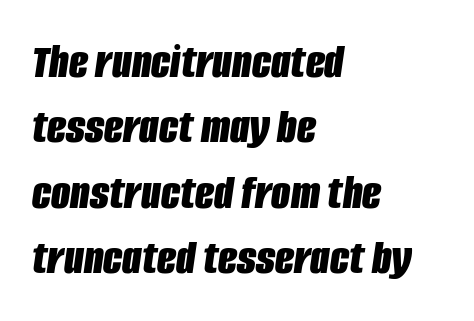
The image shows 50 px bold, condensed type, italic (leaning right); set left-aligned, normal line spacing (1.31x), normal letter spacing, not underlined; low stroke contrast and a large x-height.
